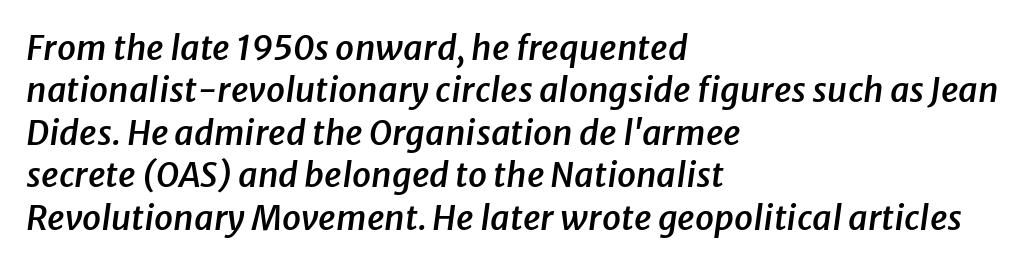
The image shows 34 px semibold type, italic (leaning right); set left-aligned, normal line spacing (1.25x), normal letter spacing, not underlined; low stroke contrast and a medium x-height.
